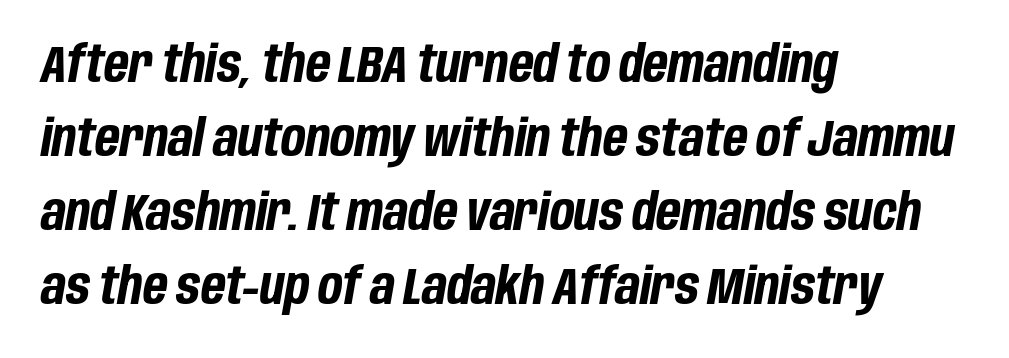
The image shows 51 px bold, condensed type, italic (leaning right); set left-aligned, normal line spacing (1.45x), normal letter spacing, not underlined; low stroke contrast and a large x-height.
